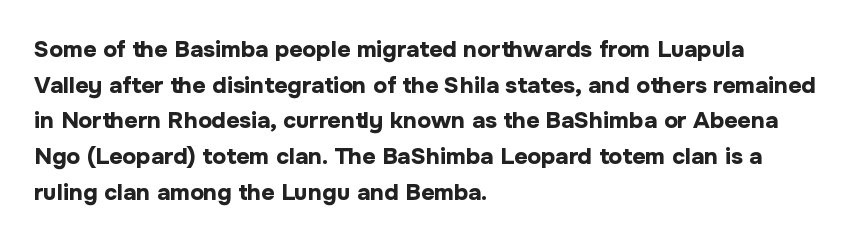
The image shows 23 px bold type, upright; set left-aligned, normal line spacing (1.55x), normal letter spacing, not underlined.
